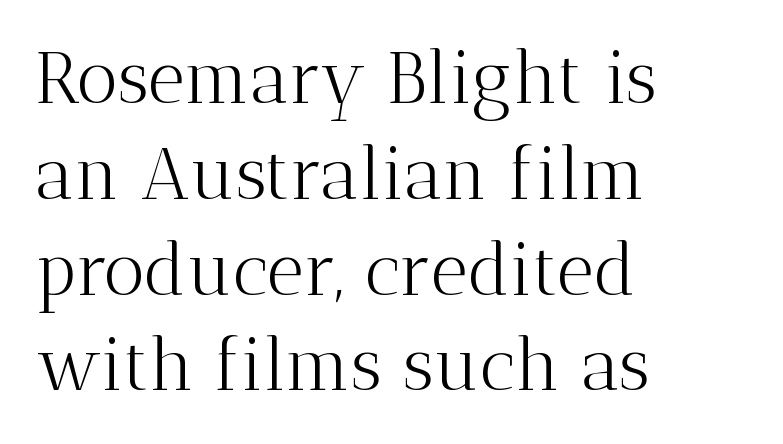
Q: Is the text bold? A: No.
Q: Is the text italic (slanted)? A: No, it is upright.
Q: Is the typeface a serif or a sans-serif typeface? A: Serif.
Q: Is the text underlined? A: No.
Q: How is the paragraph aligned? A: Left-aligned.
Q: Is the spacing between letters normal or unusually wide? A: Normal.
Q: Is the spacing between lines tight, normal or loose? A: Normal.
Q: Width (condensed, normal, or wide)? A: Normal.
Q: Stroke contrast? A: Medium.
Q: x-height? A: Medium.
Q: Monospaced? A: No.
